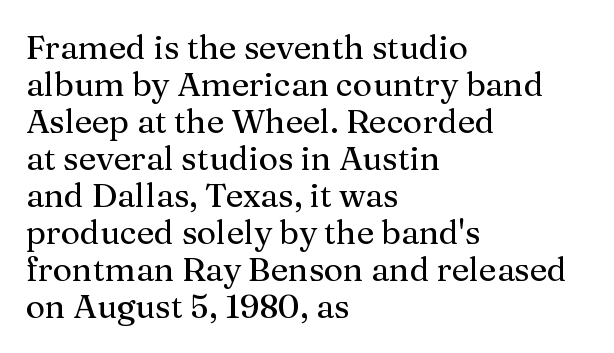
{"serif": "yes", "italic": "no", "width": "normal", "stroke_contrast": "medium", "x_height": "medium", "monospaced": "no", "underline": "no", "align": "left", "line_spacing": "tight", "line_spacing_ratio": 1.12, "letter_spacing": "normal", "letter_spacing_em": 0.0, "glyph_px": 33}
